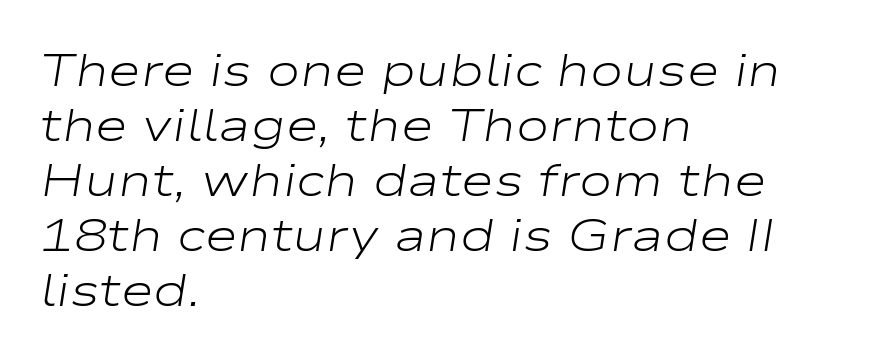
Q: Is the text bold? A: No.
Q: Is the text italic (slanted)? A: Yes, it leans right by about 9 degrees.
Q: Is the text underlined? A: No.
Q: How is the paragraph aligned? A: Left-aligned.
Q: Is the spacing between letters normal or unusually wide? A: Normal.
Q: Width (condensed, normal, or wide)? A: Wide.
Q: Stroke contrast? A: Low.
Q: x-height? A: Medium.
Q: Monospaced? A: No.
